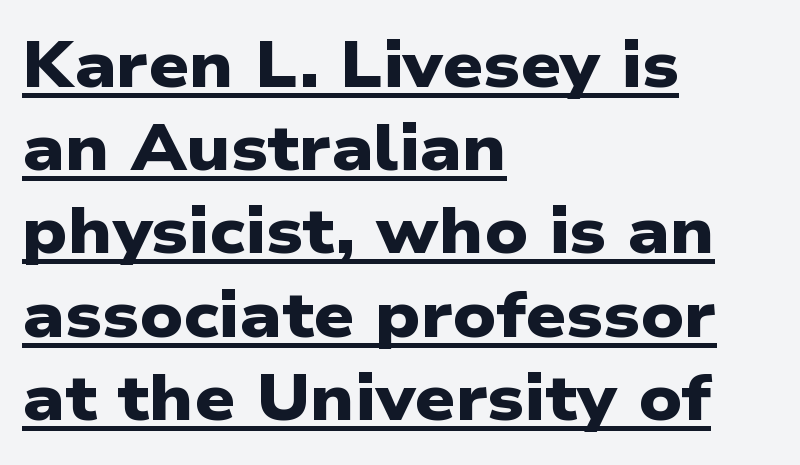
The image shows 64 px heavy, wide sans-serif type; set left-aligned, normal line spacing (1.3x), normal letter spacing, underlined; low stroke contrast and a medium x-height.
